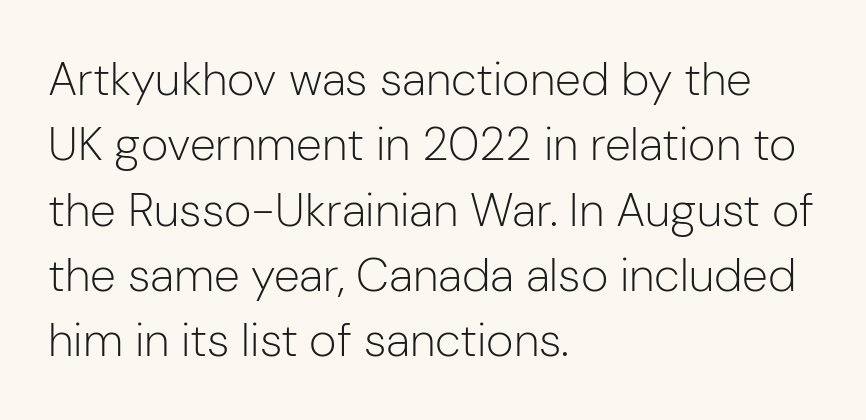
Q: Is the text bold? A: No.
Q: Is the text italic (slanted)? A: No, it is upright.
Q: Is the typeface a serif or a sans-serif typeface? A: Sans-serif.
Q: Is the text underlined? A: No.
Q: How is the paragraph aligned? A: Left-aligned.
Q: Is the spacing between letters normal or unusually wide? A: Normal.
Q: Is the spacing between lines tight, normal or loose? A: Normal.
Q: Width (condensed, normal, or wide)? A: Normal.
Q: Stroke contrast? A: Low.
Q: x-height? A: Medium.
Q: Monospaced? A: No.
